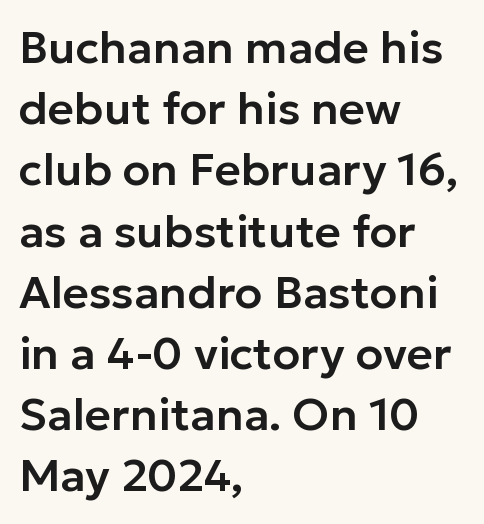
{"serif": "no", "italic": "no", "width": "normal", "stroke_contrast": "low", "x_height": "medium", "monospaced": "no", "underline": "no", "align": "left", "line_spacing": "normal", "line_spacing_ratio": 1.36, "letter_spacing": "normal", "letter_spacing_em": 0.0, "glyph_px": 45}
